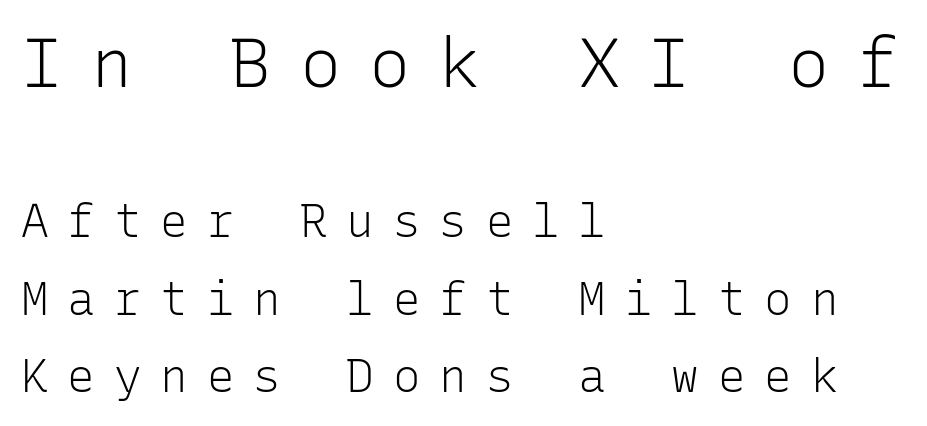
{"serif": "no", "italic": "no", "bold": "no", "weight": "light", "width": "normal", "stroke_contrast": "low", "x_height": "medium", "monospaced": "yes", "underline": "no", "align": "left", "line_spacing": "normal", "line_spacing_ratio": 1.69, "letter_spacing": "wide", "letter_spacing_em": 0.41, "larger_block": "first", "size_ratio": 1.5, "glyph_px": 69}
